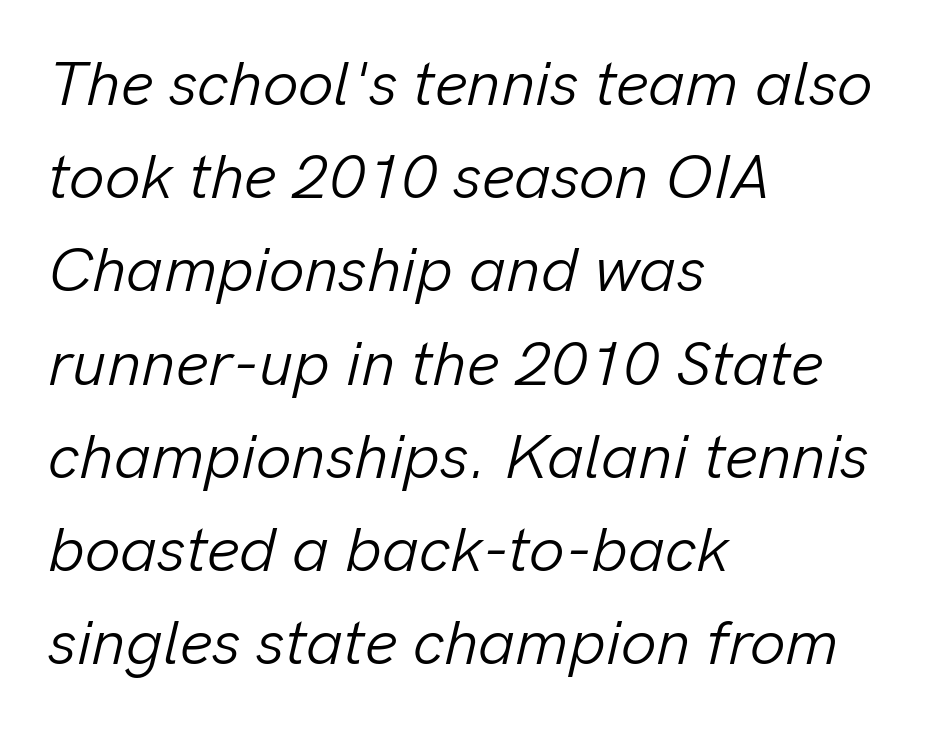
The leading is moderate, giving the passage an even texture. You could not count columns in this text — the font is proportionally spaced. Which margin do the lines hug? The left one — the right edge is uneven. Beneath every word, the page is bare. On a weight scale, this lands at 450 or below. The font's italic variant was chosen for this text.
